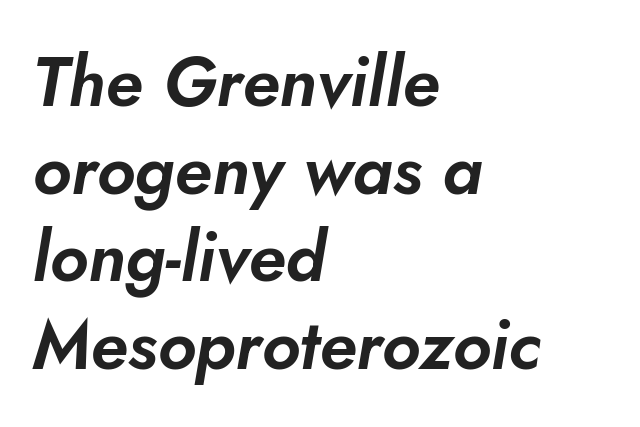
Is this a fixed-width face? No — the glyphs have proportional, varying widths. Leading: standard. The foot of each line stays bare and open. Yep, that's italic — everything's leaning. Honestly, the letter spacing is just normal — you wouldn't notice it. One-word summary of the alignment: left.
